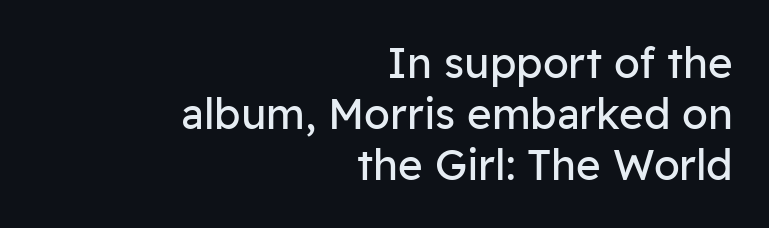
Tall strokes in this sample are plumb rather than angled. Is this a heavy cut? Hardly; it is regular or lighter. Is this a fixed-width face? No — the glyphs have proportional, varying widths. A typesetter would call this zero additional tracking. Note: no serifs on the glyphs.
